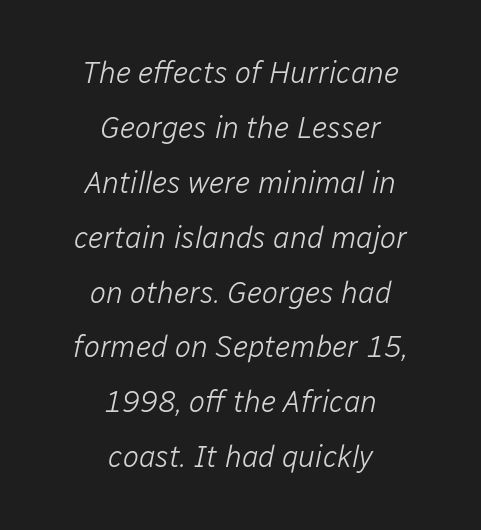
{"italic": "yes", "lean": "right", "slant_degrees": 12, "bold": "no", "weight": "light", "width": "normal", "stroke_contrast": "low", "x_height": "medium", "monospaced": "no", "underline": "no", "align": "center", "line_spacing_ratio": 1.83, "letter_spacing": "normal", "letter_spacing_em": 0.0, "glyph_px": 30}
